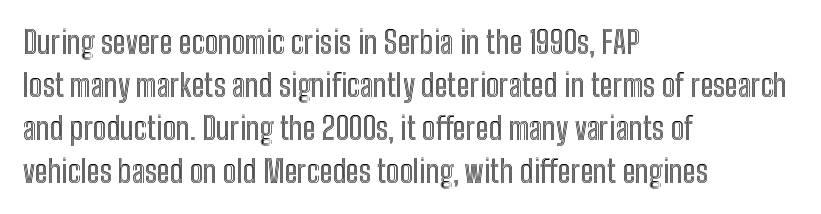
A typesetter would call this proportional, since set widths differ per character. Anything drawn beneath the words? Only blank space. The lettering stays uniformly vertical, giving the passage a roman look. Summary of vertical rhythm: regular, with standard interline spacing. The type is set solid horizontally, with unmodified tracking.
